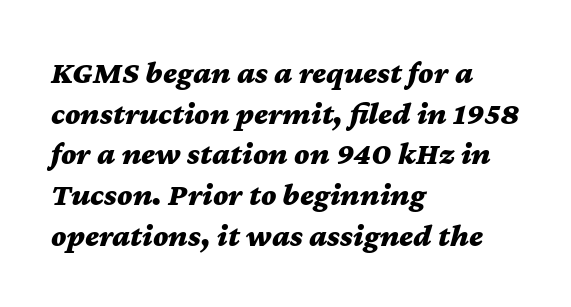
This block has exactly the height ordinary leading produces. The sample has been set heavy, in full bold. The rendering uses natural spacing where letterforms have individual widths. The rendering anchors every line to the left-hand side.
